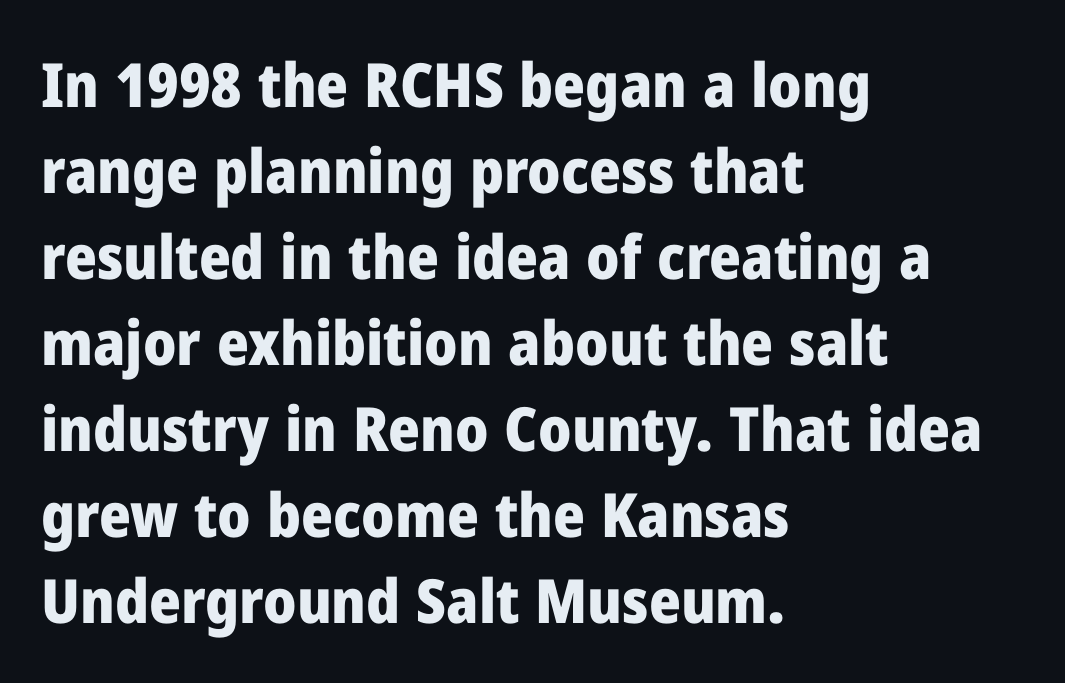
{"serif": "no", "italic": "no", "bold": "yes", "weight": "heavy", "width": "normal", "stroke_contrast": "low", "x_height": "medium", "monospaced": "no", "underline": "no", "align": "left", "line_spacing": "normal", "line_spacing_ratio": 1.41, "letter_spacing": "normal", "letter_spacing_em": 0.0, "glyph_px": 61}
